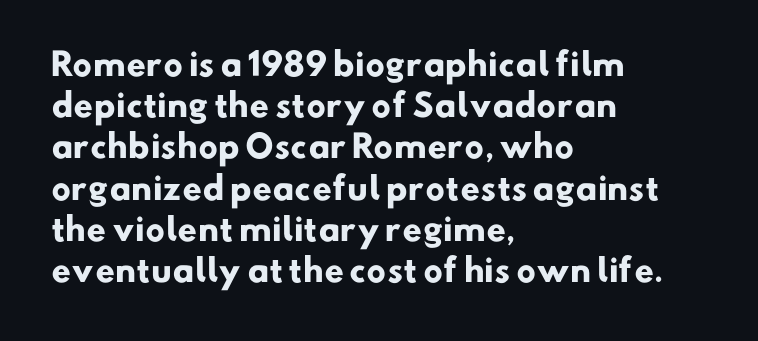
Q: Is the text bold? A: Yes.
Q: Is the typeface a serif or a sans-serif typeface? A: Sans-serif.
Q: Is the text underlined? A: No.
Q: How is the paragraph aligned? A: Left-aligned.
Q: Is the spacing between letters normal or unusually wide? A: Normal.
Q: Is the spacing between lines tight, normal or loose? A: Normal.
Q: Width (condensed, normal, or wide)? A: Normal.
Q: Stroke contrast? A: Low.
Q: x-height? A: Small.
Q: Monospaced? A: No.
